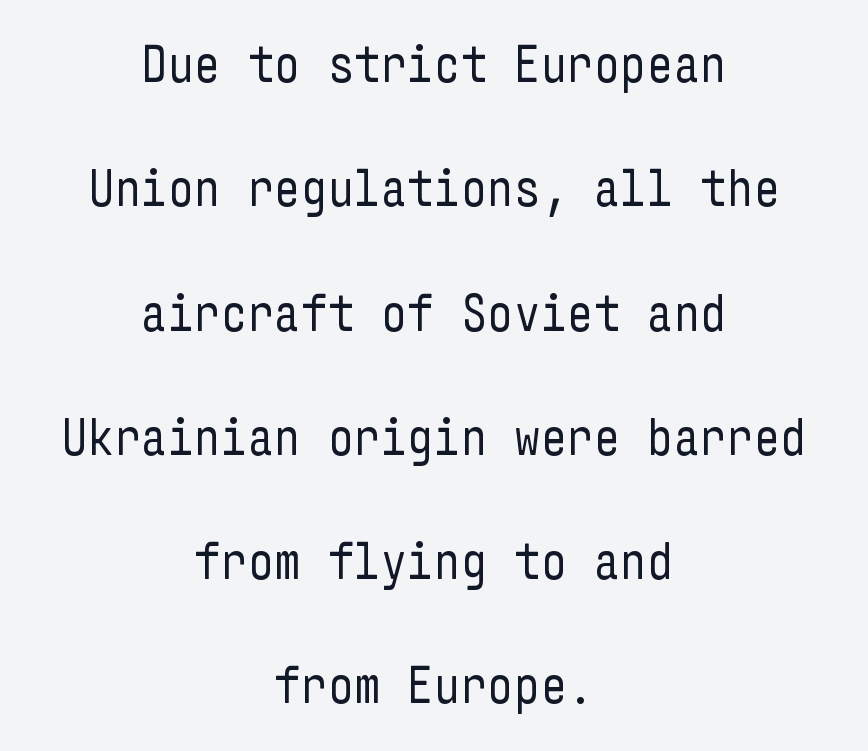
The area under the type is left untouched. This is roman type, the default non-slanted kind. Interline gaps are noticeably wide in this sample. The setting favours the middle, as headings and verse often do. Classification — sans serif. Default kerning and tracking; the words read as compact shapes.
